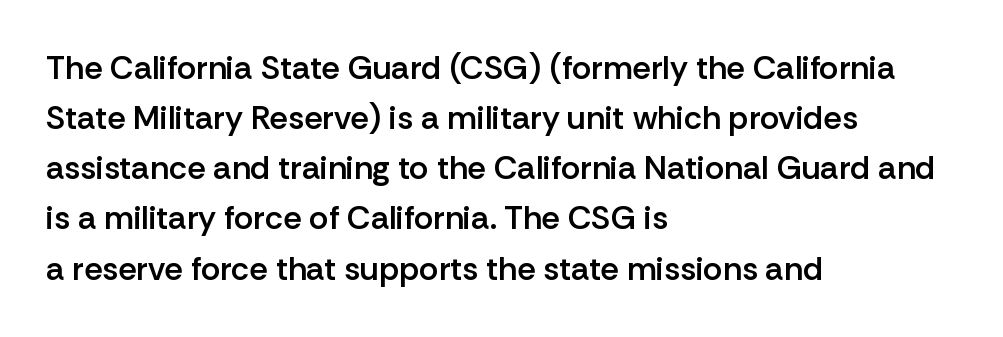
Q: Is the text bold? A: Semi-bold.
Q: Is the text italic (slanted)? A: No, it is upright.
Q: Is the typeface a serif or a sans-serif typeface? A: Sans-serif.
Q: Is the text underlined? A: No.
Q: How is the paragraph aligned? A: Left-aligned.
Q: Is the spacing between letters normal or unusually wide? A: Normal.
Q: Is the spacing between lines tight, normal or loose? A: Normal.
Q: Width (condensed, normal, or wide)? A: Normal.
Q: Stroke contrast? A: Low.
Q: x-height? A: Medium.
Q: Monospaced? A: No.
